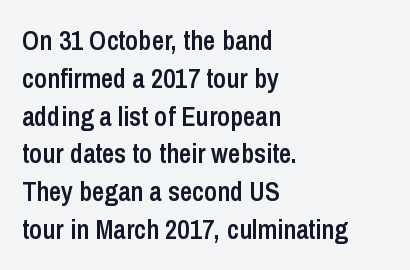
Q: Is the text bold? A: Semi-bold.
Q: Is the text italic (slanted)? A: No, it is upright.
Q: Is the text underlined? A: No.
Q: How is the paragraph aligned? A: Left-aligned.
Q: Is the spacing between letters normal or unusually wide? A: Normal.
Q: Is the spacing between lines tight, normal or loose? A: Normal.
